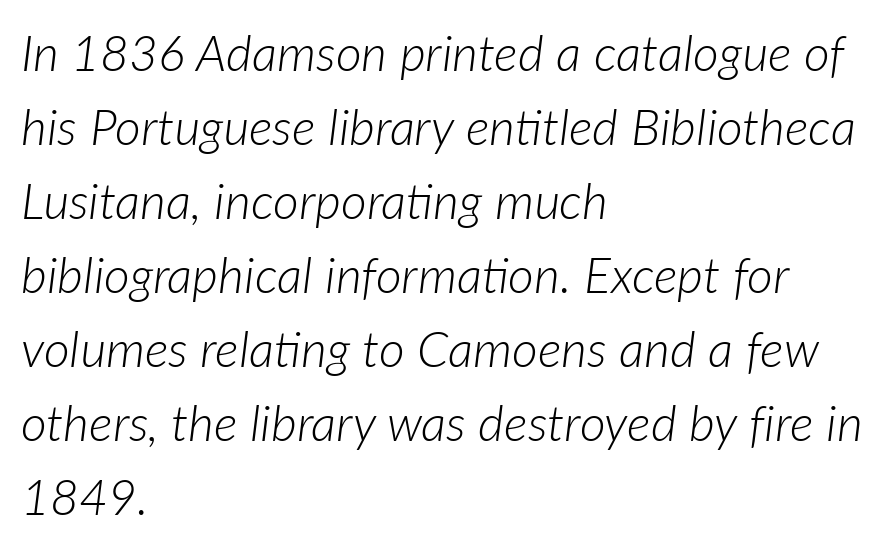
The image shows 50 px light type, italic (leaning right); set left-aligned, normal line spacing (1.48x), normal letter spacing, not underlined; low stroke contrast and a medium x-height.
